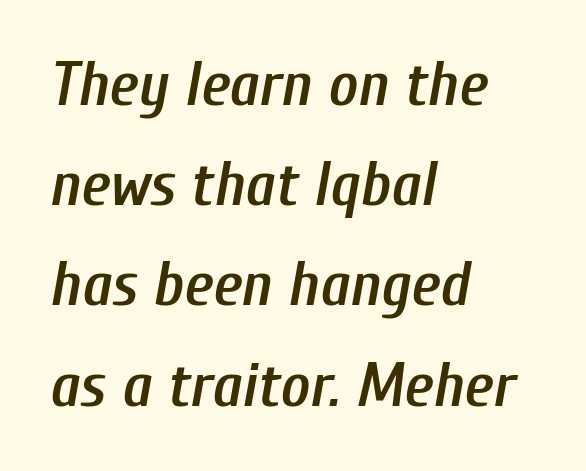
The letters are slanted; this is an italic face. A normal amount of white space separates one row of letters from the next. Here the glyphs are tracked normally, forming tight word shapes. Varying glyph widths throughout — classic text-font behaviour. Slightly chunky letters — semibold, I'd say, not full bold.
